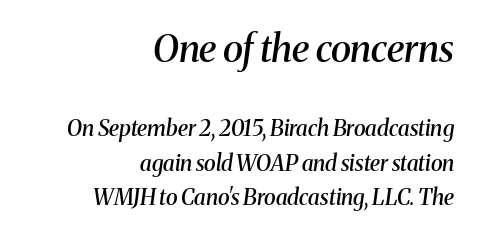
{"serif": "yes", "italic": "yes", "lean": "right", "slant_degrees": 8, "bold": "semi", "weight": "semibold", "width": "normal", "stroke_contrast": "medium", "x_height": "medium", "monospaced": "no", "underline": "no", "align": "right", "line_spacing": "normal", "line_spacing_ratio": 1.57, "letter_spacing": "normal", "letter_spacing_em": 0.0, "larger_block": "first", "size_ratio": 1.73, "glyph_px": 38}
